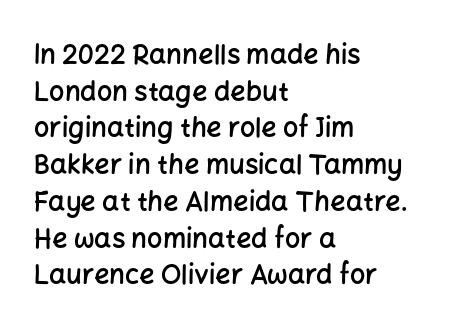
Q: Is the text bold? A: Semi-bold.
Q: Is the text italic (slanted)? A: No, it is upright.
Q: Is the text underlined? A: No.
Q: How is the paragraph aligned? A: Left-aligned.
Q: Is the spacing between letters normal or unusually wide? A: Normal.
Q: Is the spacing between lines tight, normal or loose? A: Normal.
